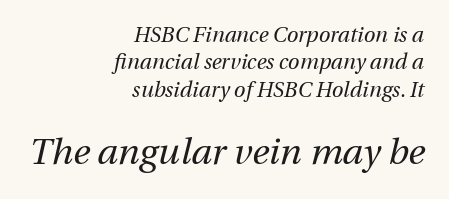
Q: Is the text bold? A: No.
Q: Is the text italic (slanted)? A: Yes, it leans right by about 13 degrees.
Q: Is the text underlined? A: No.
Q: How is the paragraph aligned? A: Right-aligned.
Q: Is the spacing between letters normal or unusually wide? A: Normal.
Q: Is the spacing between lines tight, normal or loose? A: Normal.
Q: Which block of text is set in a larger size, the first (top) or the second (bottom)? A: The second (bottom) one.
Q: Width (condensed, normal, or wide)? A: Normal.
Q: Stroke contrast? A: Medium.
Q: x-height? A: Medium.
Q: Monospaced? A: No.
